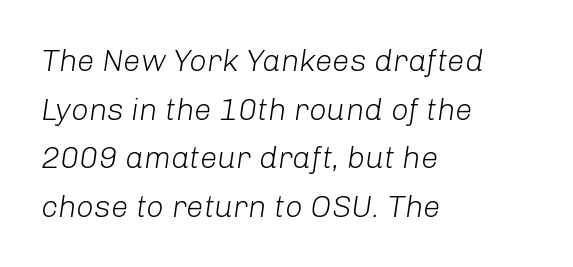
The image shows 31 px light type, italic (leaning right); set left-aligned, normal line spacing (1.57x), normal letter spacing, not underlined; low stroke contrast and a medium x-height.
